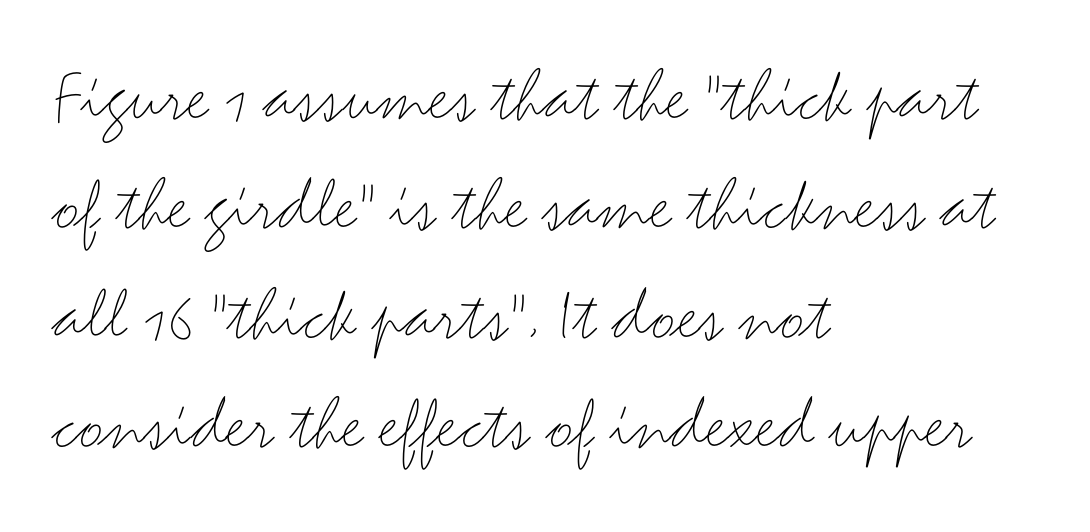
Plain, unruled lines of type. Do the characters align in a grid? No, the font is proportional. Normally led — the rows are evenly, conventionally spaced. Stems here are at most as thick as an everyday book face. What kind of face is this? One without serifs — a sans.
